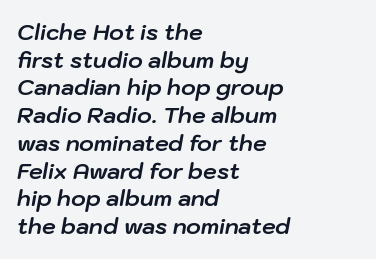
Q: Is the text bold? A: Yes.
Q: Is the text italic (slanted)? A: Yes, it leans right by about 10 degrees.
Q: Is the text underlined? A: No.
Q: How is the paragraph aligned? A: Left-aligned.
Q: Is the spacing between letters normal or unusually wide? A: Normal.
Q: Is the spacing between lines tight, normal or loose? A: Normal.
